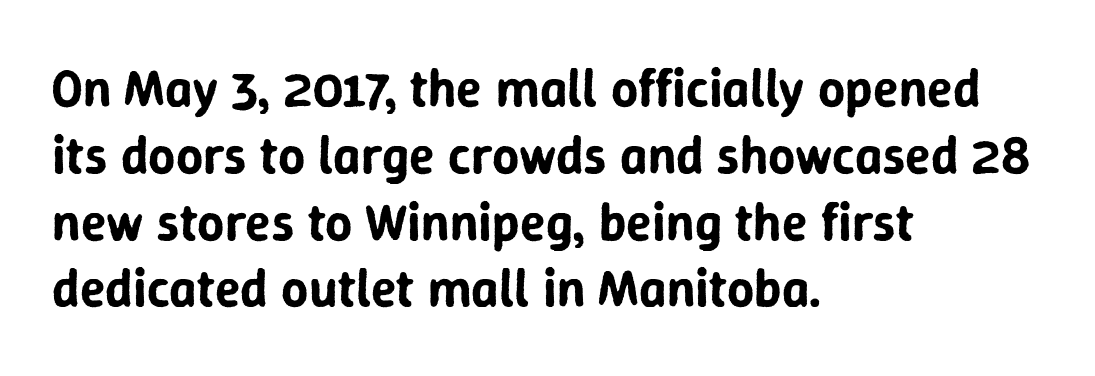
Looks like regular typesetting: each glyph gets only the width it needs. The lettering stays uniformly vertical, giving the passage a roman look. Reading down the block, your eye returns to a fixed left position each line. Vertical spacing — default. The space beneath each line is pristine and unruled. Check where the strokes stop: nothing finishes them off — pure sans.
